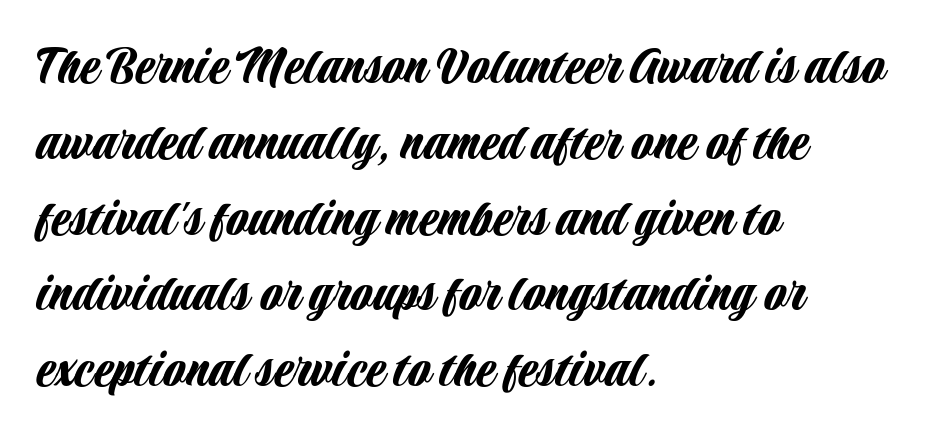
Descenders hang freely into open space. Varying glyph widths throughout — classic text-font behaviour. A typesetter would label this face a sans. A normal amount of white space separates one row of letters from the next.
